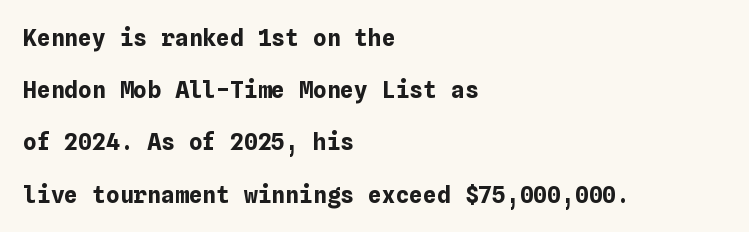
How are the letters spaced? Ordinarily, with no added tracking. The paragraph has a hard left edge and a soft right edge. Summary of vertical rhythm: relaxed, with wide interline spacing. Does the lettering tilt? It doesn't — this is upright.
